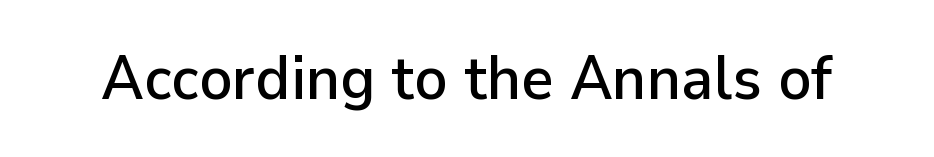
Q: Is the text italic (slanted)? A: No, it is upright.
Q: Is the typeface a serif or a sans-serif typeface? A: Sans-serif.
Q: Is the text underlined? A: No.
Q: Is the spacing between letters normal or unusually wide? A: Normal.
Q: Width (condensed, normal, or wide)? A: Normal.
Q: Stroke contrast? A: Low.
Q: x-height? A: Medium.
Q: Monospaced? A: No.
